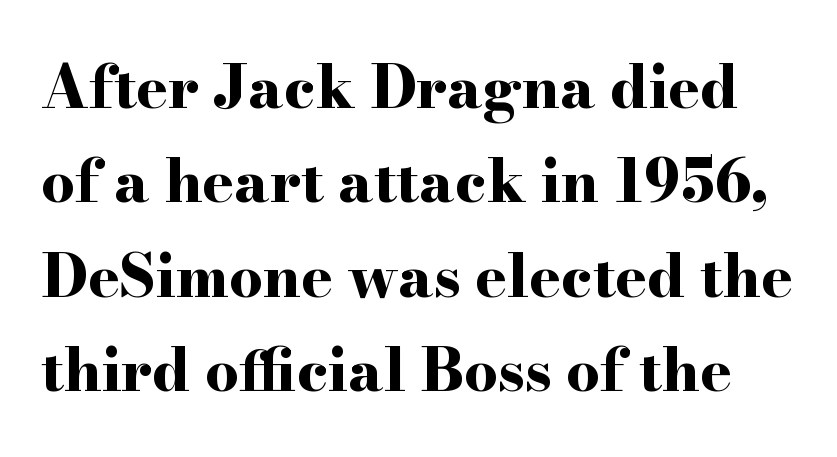
The image shows 59 px bold, wide serif type, upright; set normal line spacing (1.6x), normal letter spacing, not underlined; high stroke contrast and a small x-height.
